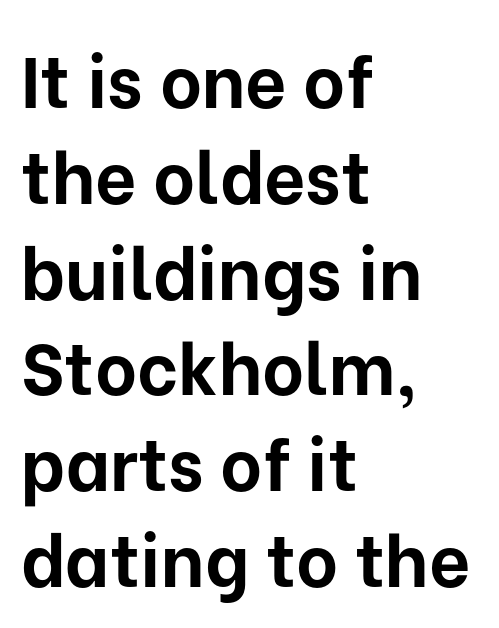
The image shows 72 px bold sans-serif type, upright; set left-aligned, normal line spacing (1.33x), normal letter spacing, not underlined; low stroke contrast and a medium x-height.
